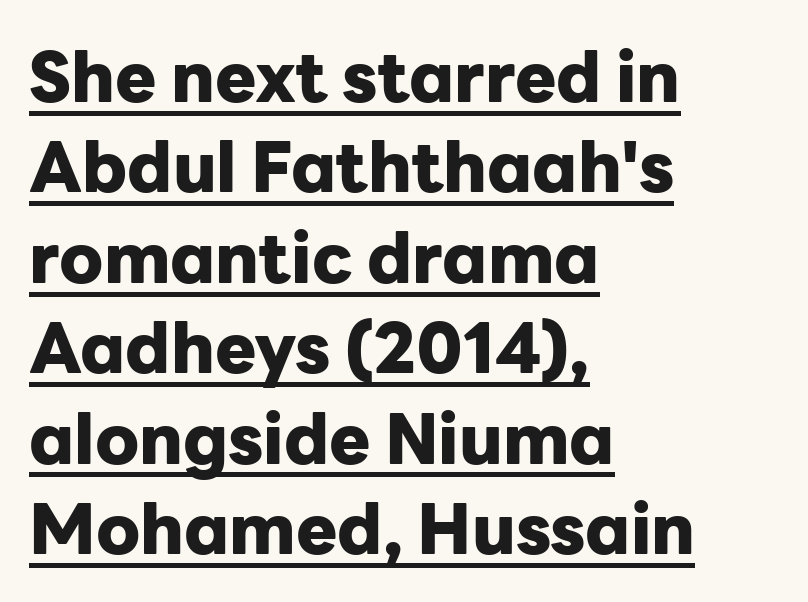
Q: Is the text bold? A: Yes.
Q: Is the text italic (slanted)? A: No, it is upright.
Q: Is the typeface a serif or a sans-serif typeface? A: Sans-serif.
Q: Is the text underlined? A: Yes.
Q: How is the paragraph aligned? A: Left-aligned.
Q: Is the spacing between letters normal or unusually wide? A: Normal.
Q: Is the spacing between lines tight, normal or loose? A: Normal.
Q: Width (condensed, normal, or wide)? A: Normal.
Q: Stroke contrast? A: Low.
Q: x-height? A: Medium.
Q: Monospaced? A: No.
